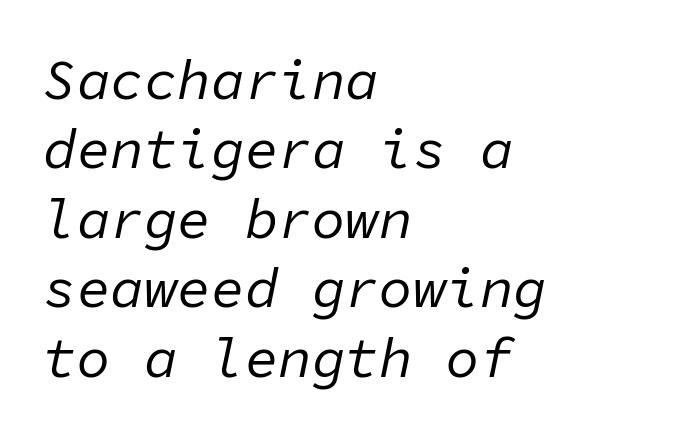
The image shows 56 px regular-weight type, italic (leaning right), monospaced; set left-aligned, line spacing 1.24x, normal letter spacing, not underlined; low stroke contrast and a medium x-height.
